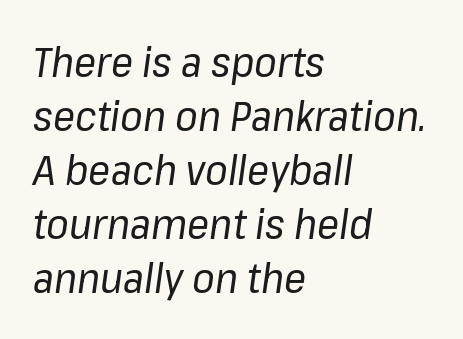
Q: Is the text bold? A: No.
Q: Is the text italic (slanted)? A: Yes, it leans right by about 8 degrees.
Q: Is the text underlined? A: No.
Q: How is the paragraph aligned? A: Left-aligned.
Q: Is the spacing between letters normal or unusually wide? A: Normal.
Q: Is the spacing between lines tight, normal or loose? A: Normal.
Q: Width (condensed, normal, or wide)? A: Normal.
Q: Stroke contrast? A: Low.
Q: x-height? A: Medium.
Q: Monospaced? A: No.
